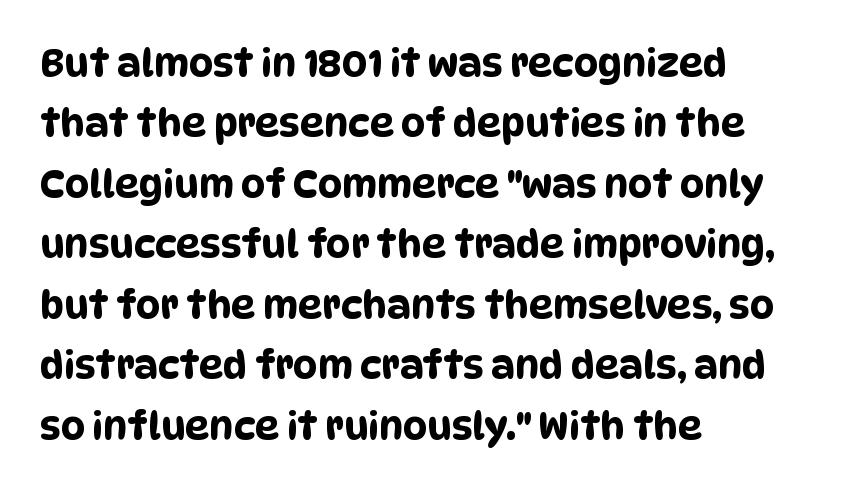
Q: Is the typeface a serif or a sans-serif typeface? A: Sans-serif.
Q: Is the text underlined? A: No.
Q: How is the paragraph aligned? A: Left-aligned.
Q: Is the spacing between letters normal or unusually wide? A: Normal.
Q: Is the spacing between lines tight, normal or loose? A: Normal.
Q: Width (condensed, normal, or wide)? A: Condensed.
Q: Stroke contrast? A: Low.
Q: x-height? A: Large.
Q: Monospaced? A: No.
